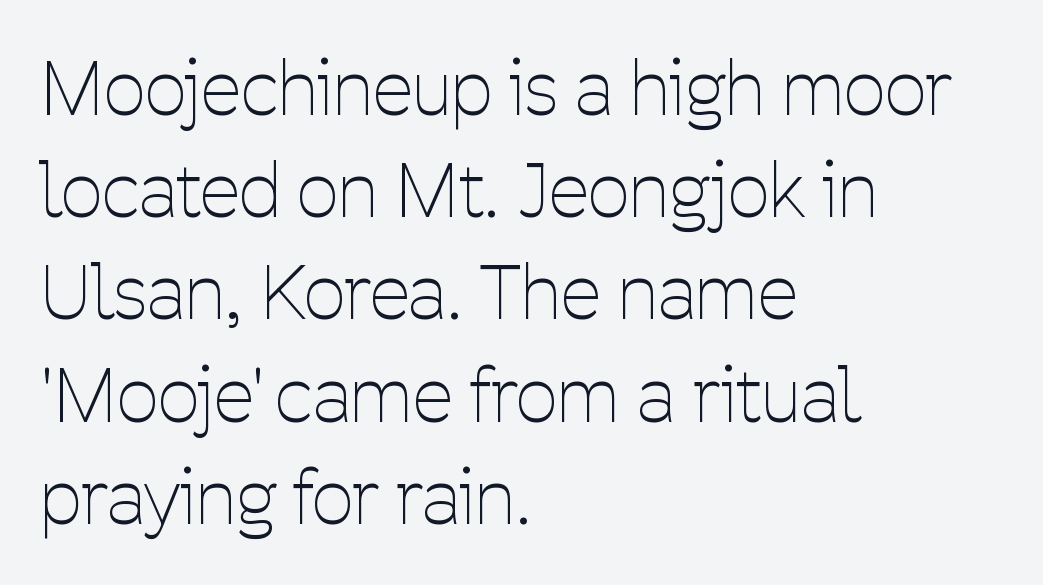
Regarding serifs, this sample does without them. No word sits above an underline. Posture: vertical. Nothing heavy about these letters — not bold at all.
